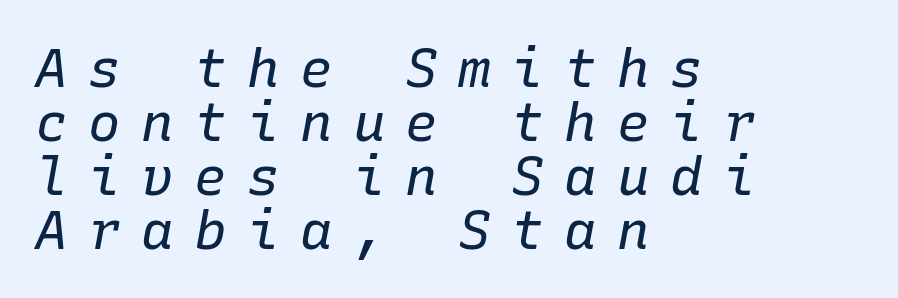
The image shows 54 px regular-weight type, italic (leaning right), monospaced; set left-aligned, tight line spacing (1.0x), unusually wide letter spacing (+0.38 em), not underlined; low stroke contrast and a medium x-height.
